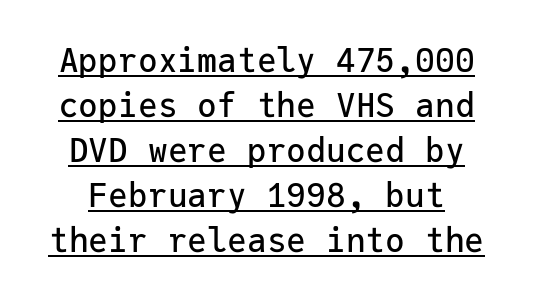
{"serif": "no", "italic": "no", "width": "normal", "stroke_contrast": "low", "x_height": "medium", "monospaced": "yes", "underline": "yes", "line_spacing": "normal", "line_spacing_ratio": 1.36, "letter_spacing": "normal", "letter_spacing_em": 0.0, "glyph_px": 33}
